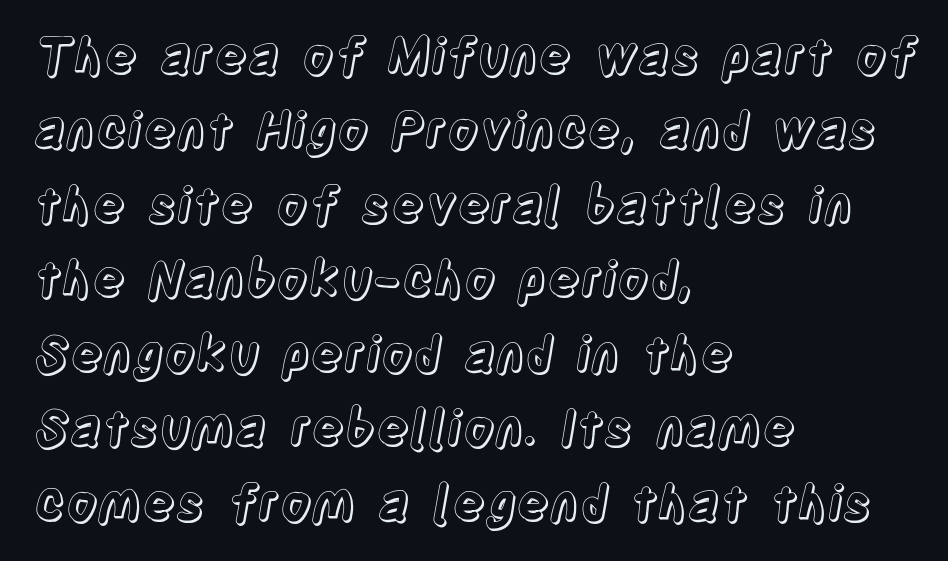
The image shows 49 px condensed type; set left-aligned, normal line spacing (1.52x), normal letter spacing, not underlined; a large x-height.
